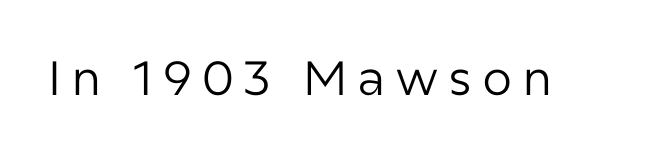
{"serif": "no", "italic": "no", "bold": "no", "weight": "regular", "width": "normal", "stroke_contrast": "low", "x_height": "medium", "monospaced": "no", "underline": "no", "letter_spacing": "wide", "letter_spacing_em": 0.21, "glyph_px": 48}
